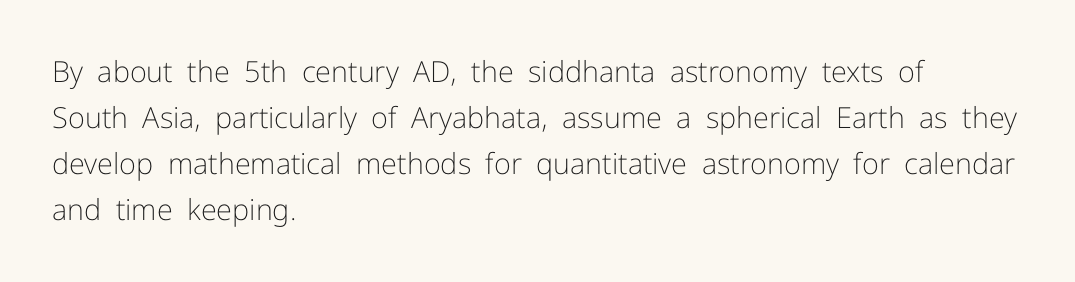
Compared with typical paragraphs, the rows here are spaced about the same. A clean baseline with only descenders dipping below it. You could not count columns in this text — the font is proportionally spaced. In terms of posture, this sample is upright. This is sans-serif lettering, the kind often seen on screens and signage.
